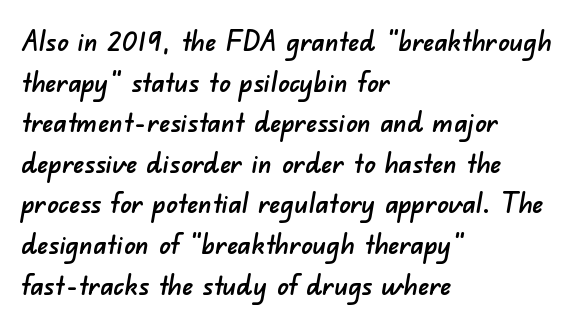
The image shows 28 px sans-serif type; set left-aligned, normal line spacing (1.45x), normal letter spacing, not underlined; low stroke contrast and a small x-height.
